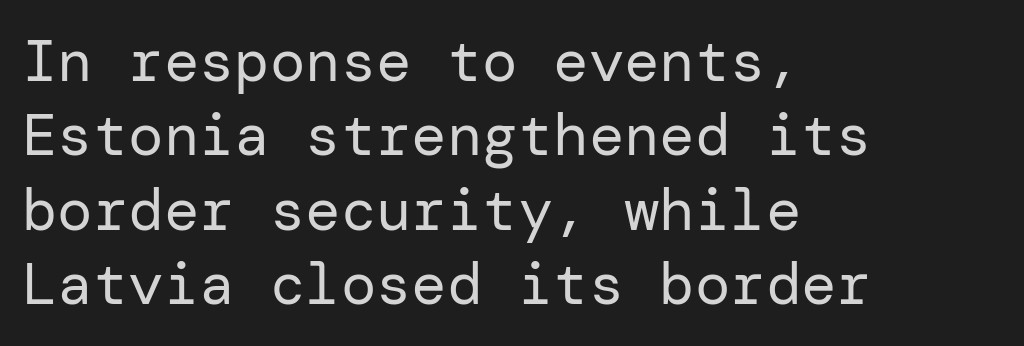
{"serif": "no", "italic": "no", "bold": "no", "weight": "regular", "width": "normal", "stroke_contrast": "low", "x_height": "medium", "underline": "no", "align": "left", "line_spacing": "normal", "line_spacing_ratio": 1.26, "letter_spacing": "normal", "letter_spacing_em": 0.0, "glyph_px": 59}
